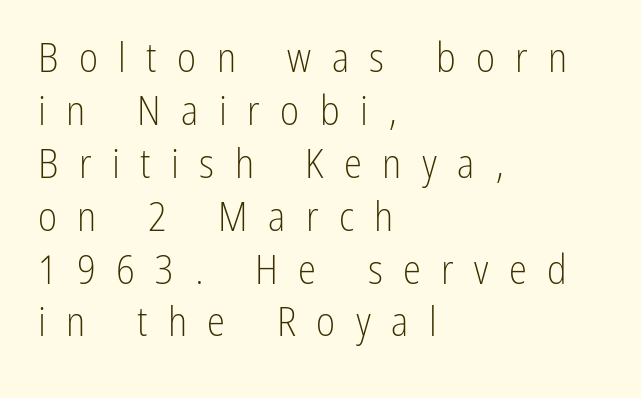
Q: Is the text bold? A: No.
Q: Is the text italic (slanted)? A: No, it is upright.
Q: Is the typeface a serif or a sans-serif typeface? A: Sans-serif.
Q: Is the text underlined? A: No.
Q: How is the paragraph aligned? A: Left-aligned.
Q: Is the spacing between letters normal or unusually wide? A: Unusually wide.
Q: Is the spacing between lines tight, normal or loose? A: Normal.
Q: Width (condensed, normal, or wide)? A: Condensed.
Q: Stroke contrast? A: Low.
Q: x-height? A: Medium.
Q: Monospaced? A: No.
